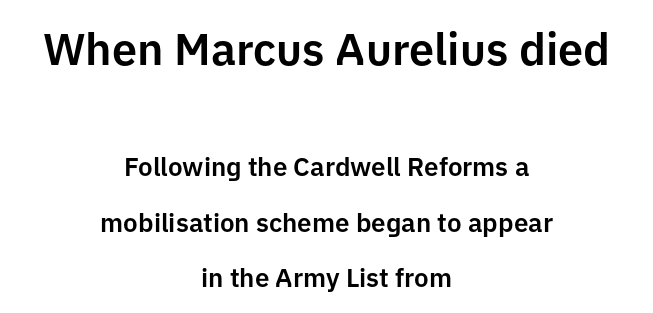
The tracking reads as untouched default to a designer's eye. Descender tails drop into unmarked territory. Designer's note — italics off, roman on. These lines stand farther apart than default settings would place them.
